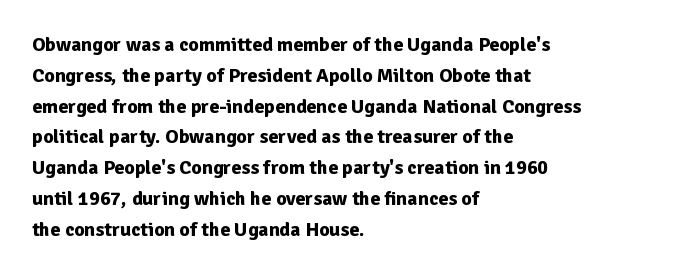
The image shows 20 px bold type, upright; set left-aligned, normal line spacing (1.54x), normal letter spacing, not underlined.
